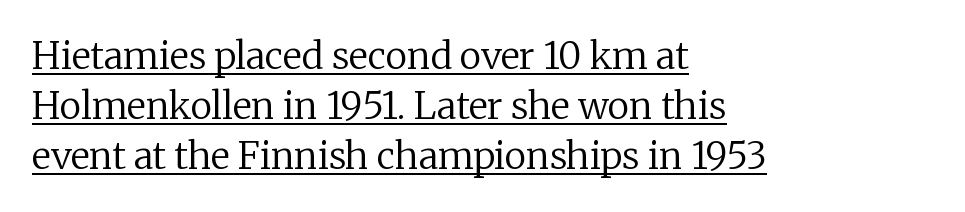
The image shows 37 px regular-weight serif type, upright; set left-aligned, normal line spacing (1.35x), normal letter spacing, underlined; low stroke contrast and a medium x-height.
